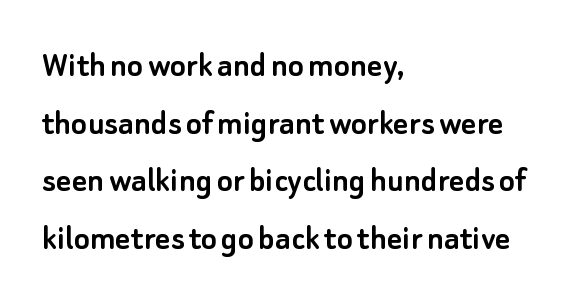
The image shows 37 px sans-serif type, upright; set left-aligned, normal line spacing (1.56x), normal letter spacing, not underlined; low stroke contrast and a small x-height.
